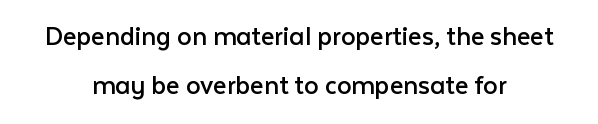
Q: Is the text bold? A: No.
Q: Is the text italic (slanted)? A: No, it is upright.
Q: Is the typeface a serif or a sans-serif typeface? A: Sans-serif.
Q: Is the text underlined? A: No.
Q: How is the paragraph aligned? A: Centered.
Q: Is the spacing between letters normal or unusually wide? A: Normal.
Q: Is the spacing between lines tight, normal or loose? A: Normal.
Q: Width (condensed, normal, or wide)? A: Normal.
Q: Stroke contrast? A: Low.
Q: x-height? A: Medium.
Q: Monospaced? A: No.
